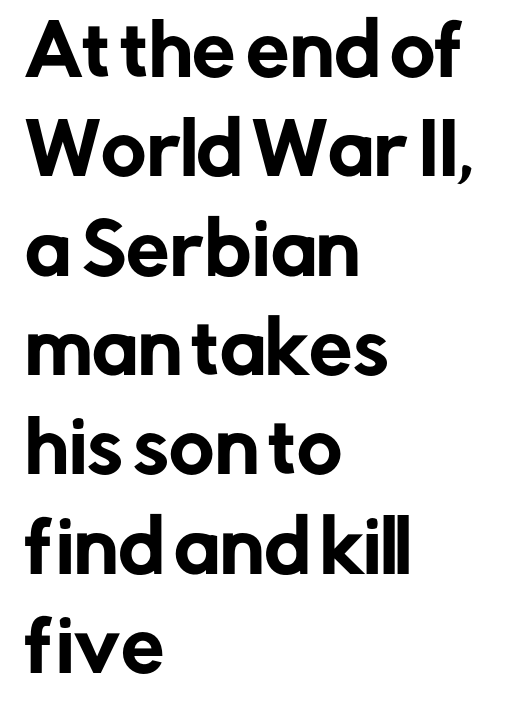
Quick note: not italic, upright. The gap between lines stays unmarked. Proportional: the letters do not fall into vertical columns. Inter-character spacing is left at the font's built-in metrics. Alignment: flush left.
